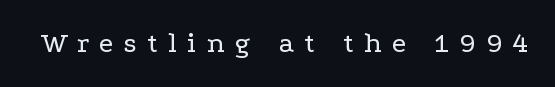
{"serif": "yes", "italic": "no", "bold": "no", "weight": "regular", "width": "wide", "stroke_contrast": "low", "x_height": "medium", "monospaced": "no", "underline": "no", "letter_spacing": "wide", "letter_spacing_em": 0.36, "glyph_px": 29}
